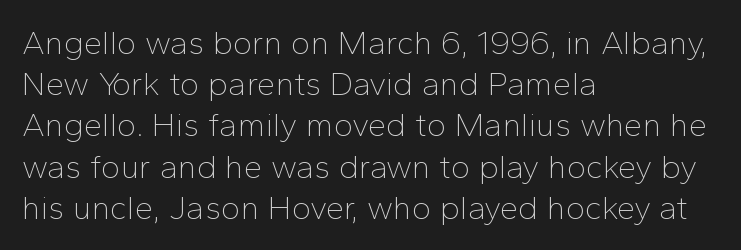
{"serif": "no", "italic": "no", "bold": "no", "weight": "thin", "width": "normal", "stroke_contrast": "low", "x_height": "medium", "monospaced": "no", "underline": "no", "align": "left", "line_spacing": "normal", "line_spacing_ratio": 1.25, "letter_spacing": "normal", "letter_spacing_em": 0.0, "glyph_px": 33}
